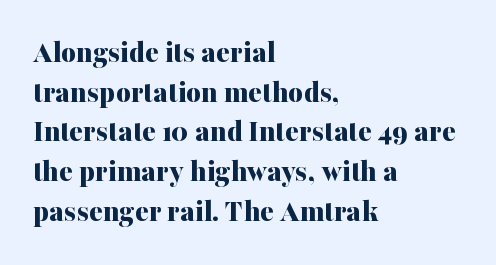
The space beneath each line is pristine and unruled. As a designer I'd log this as weight 700, bold. Honestly, the letter spacing is just normal — you wouldn't notice it. Line starts are locked; line ends wander. What kind of face is this? One with serifs.
